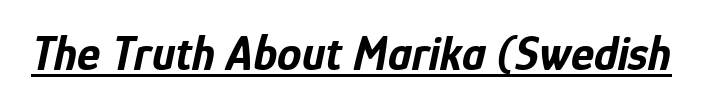
Q: Is the text bold? A: Yes.
Q: Is the text italic (slanted)? A: Yes, it leans right by about 12 degrees.
Q: Is the text underlined? A: Yes.
Q: Is the spacing between letters normal or unusually wide? A: Normal.
Q: Width (condensed, normal, or wide)? A: Condensed.
Q: Stroke contrast? A: Low.
Q: x-height? A: Medium.
Q: Monospaced? A: No.
